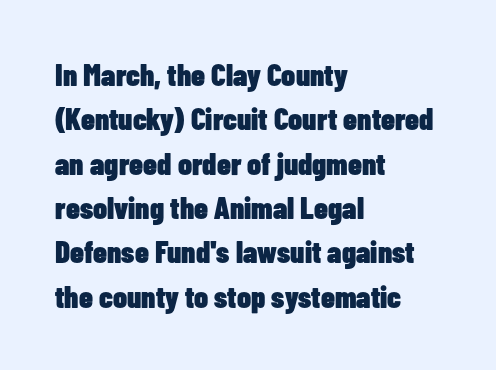
{"serif": "no", "italic": "no", "bold": "yes", "weight": "heavy", "width": "condensed", "stroke_contrast": "low", "x_height": "medium", "monospaced": "no", "underline": "no", "align": "left", "line_spacing": "normal", "line_spacing_ratio": 1.43, "letter_spacing": "normal", "letter_spacing_em": 0.0, "glyph_px": 31}
